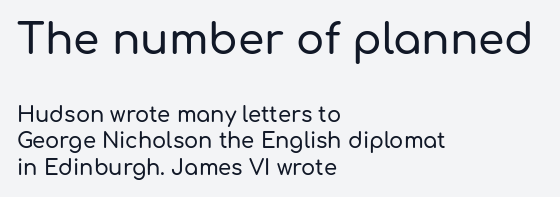
{"serif": "no", "italic": "no", "width": "normal", "stroke_contrast": "low", "x_height": "medium", "monospaced": "no", "underline": "no", "align": "left", "line_spacing": "normal", "line_spacing_ratio": 1.25, "letter_spacing": "normal", "letter_spacing_em": 0.0, "larger_block": "first", "size_ratio": 2.0, "glyph_px": 42}
